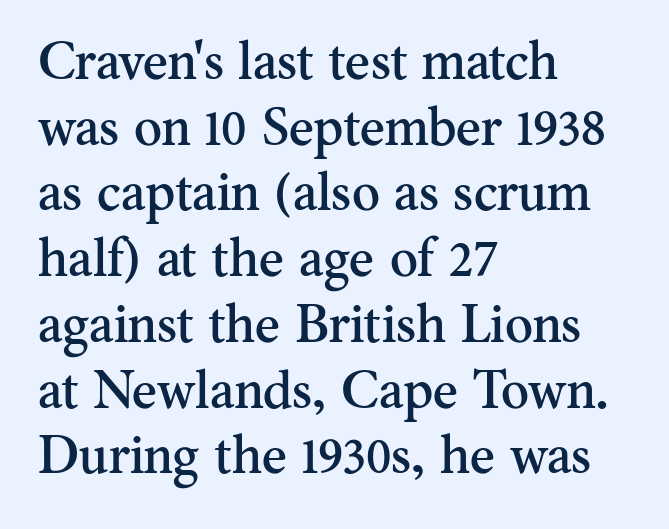
{"serif": "yes", "italic": "no", "width": "normal", "stroke_contrast": "medium", "x_height": "small", "monospaced": "no", "underline": "no", "align": "left", "line_spacing_ratio": 1.24, "letter_spacing": "normal", "letter_spacing_em": 0.0, "glyph_px": 53}
